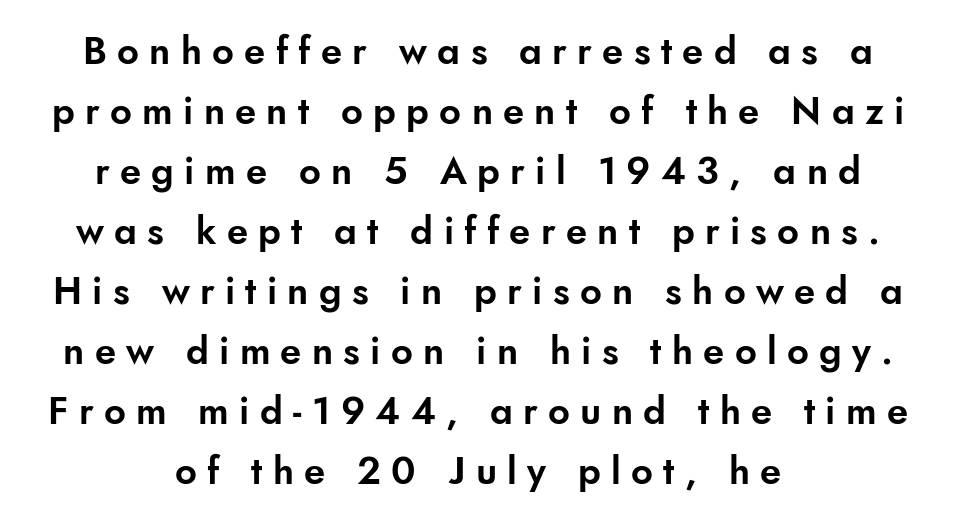
{"serif": "no", "italic": "no", "width": "normal", "stroke_contrast": "low", "x_height": "small", "monospaced": "no", "underline": "no", "align": "center", "line_spacing": "normal", "line_spacing_ratio": 1.58, "letter_spacing": "wide", "letter_spacing_em": 0.27, "glyph_px": 38}
